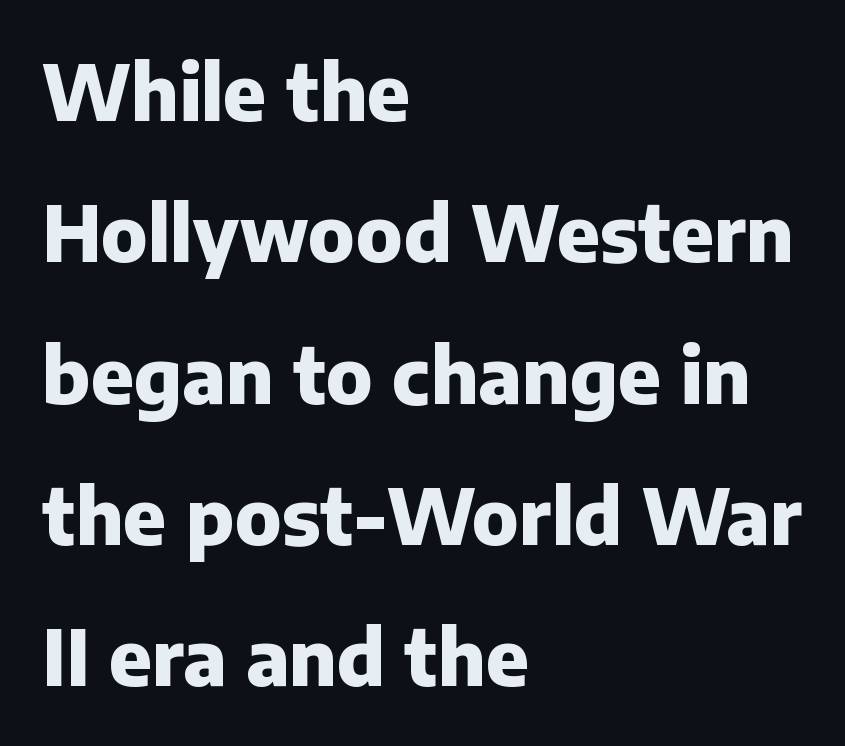
The image shows 76 px heavy sans-serif type, upright; set left-aligned, line spacing 1.86x, normal letter spacing, not underlined; low stroke contrast and a medium x-height.
